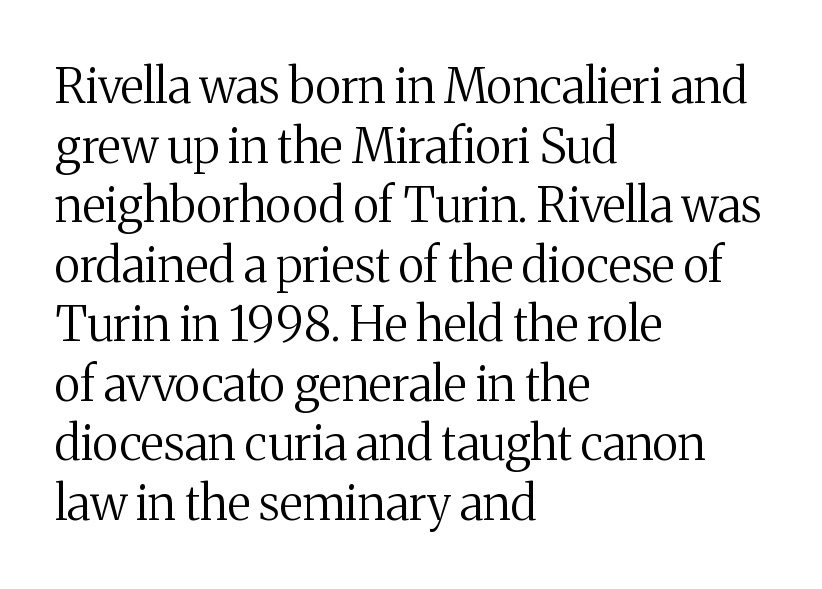
The image shows 48 px regular-weight serif type, upright; set left-aligned, line spacing 1.24x, normal letter spacing, not underlined; medium stroke contrast and a medium x-height.
